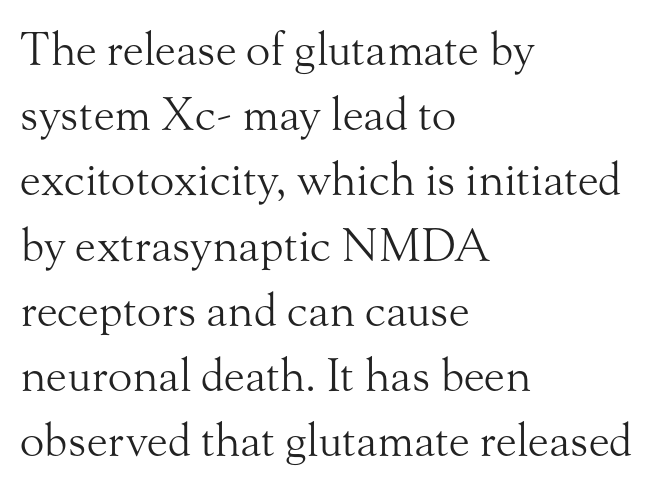
Each word holds together tightly as a unit, with standard inter-letter gaps. No heavy texture on the line: the type isn't bold. These lines are composed in type with serifs. The area under the type is left untouched. The space between consecutive lines is moderate. Each letter keeps its own natural width here, so spacing adapts to shape.
